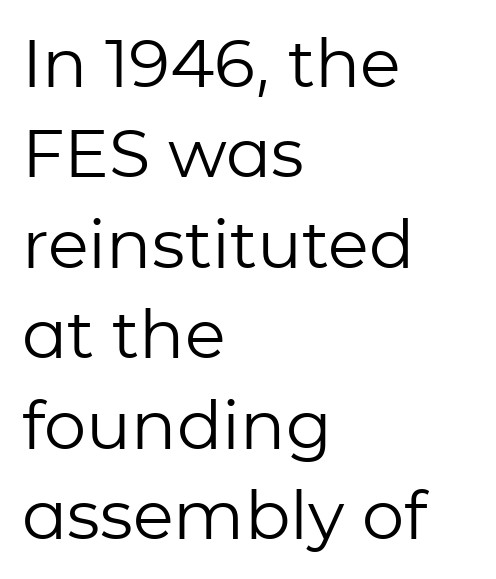
{"serif": "no", "italic": "no", "bold": "no", "weight": "regular", "width": "normal", "stroke_contrast": "low", "x_height": "medium", "monospaced": "no", "underline": "no", "align": "left", "line_spacing": "normal", "line_spacing_ratio": 1.35, "letter_spacing": "normal", "letter_spacing_em": 0.0, "glyph_px": 67}
